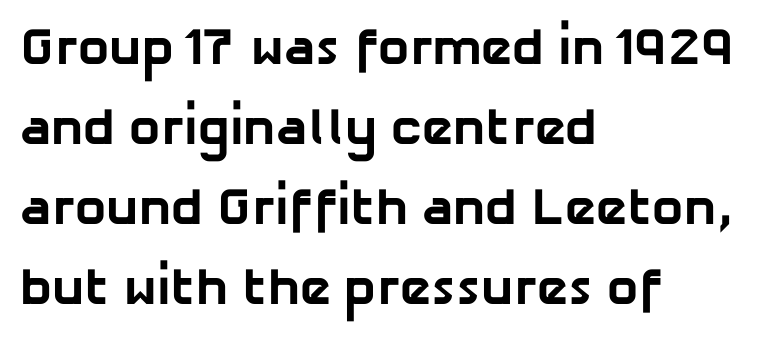
The image shows 52 px bold sans-serif type; set left-aligned, normal line spacing (1.54x), normal letter spacing, not underlined; low stroke contrast and a medium x-height.
